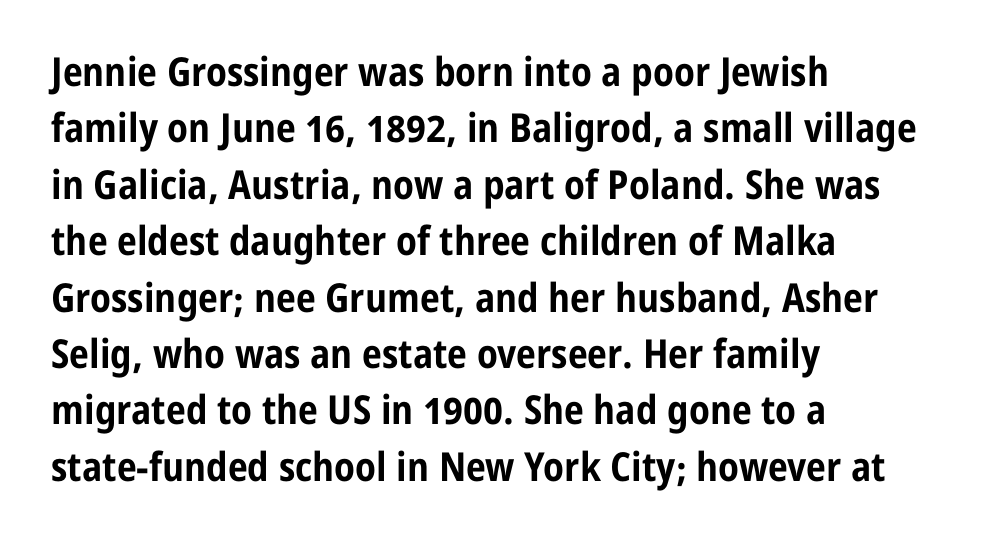
Q: Is the text bold? A: Yes.
Q: Is the text italic (slanted)? A: No, it is upright.
Q: Is the typeface a serif or a sans-serif typeface? A: Sans-serif.
Q: Is the text underlined? A: No.
Q: How is the paragraph aligned? A: Left-aligned.
Q: Is the spacing between letters normal or unusually wide? A: Normal.
Q: Is the spacing between lines tight, normal or loose? A: Normal.
Q: Width (condensed, normal, or wide)? A: Condensed.
Q: Stroke contrast? A: Low.
Q: x-height? A: Medium.
Q: Monospaced? A: No.
